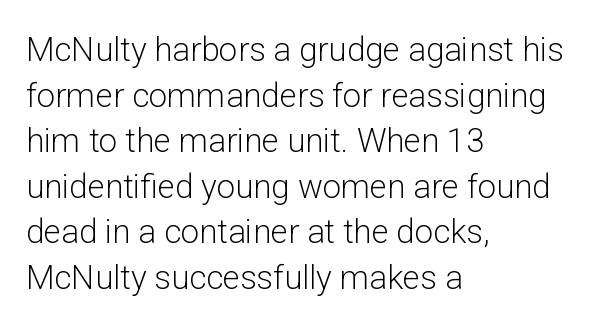
Q: Is the text bold? A: No.
Q: Is the text italic (slanted)? A: No, it is upright.
Q: Is the typeface a serif or a sans-serif typeface? A: Sans-serif.
Q: Is the text underlined? A: No.
Q: How is the paragraph aligned? A: Left-aligned.
Q: Is the spacing between letters normal or unusually wide? A: Normal.
Q: Is the spacing between lines tight, normal or loose? A: Normal.
Q: Width (condensed, normal, or wide)? A: Normal.
Q: Stroke contrast? A: Low.
Q: x-height? A: Medium.
Q: Monospaced? A: No.
